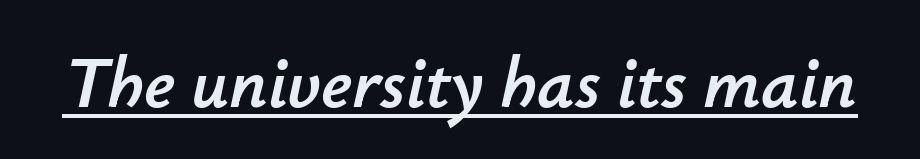
Underlining? Definitely there. This sample has the flowing, uneven cadence of proportional lettering. Italic: yes, the glyphs are oblique. Characters follow at the spacing the type designer built in.
